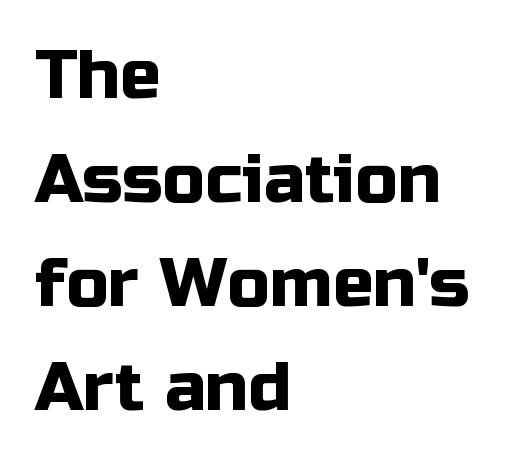
The image shows 68 px sans-serif type, upright; set left-aligned, normal line spacing (1.53x), normal letter spacing, not underlined; low stroke contrast and a medium x-height.
